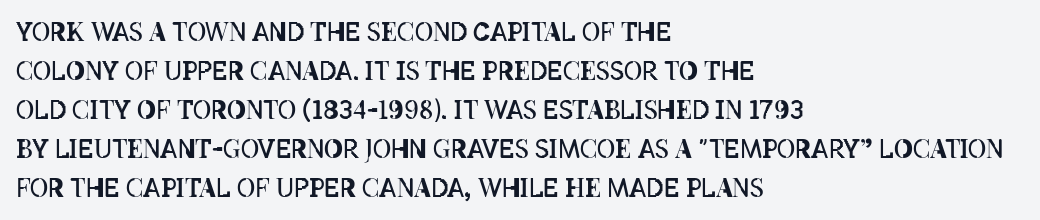
{"italic": "no", "bold": "no", "underline": "no", "align": "left", "line_spacing": "normal", "line_spacing_ratio": 1.56, "letter_spacing": "normal", "letter_spacing_em": 0.0, "glyph_px": 25}
